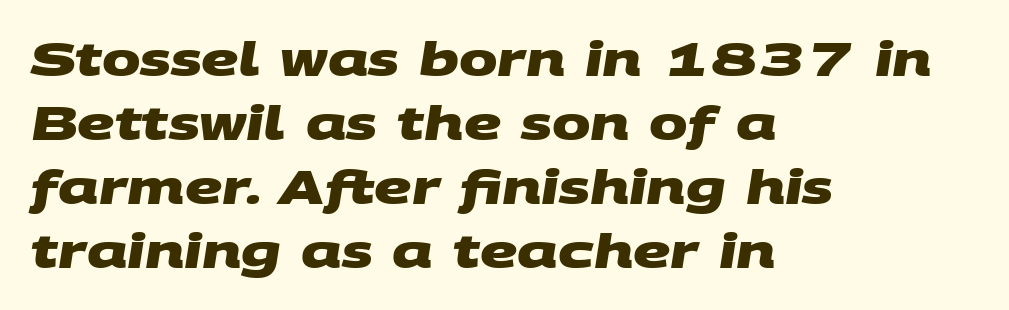
Q: Is the text bold? A: Yes.
Q: Is the typeface a serif or a sans-serif typeface? A: Sans-serif.
Q: Is the text underlined? A: No.
Q: How is the paragraph aligned? A: Left-aligned.
Q: Is the spacing between letters normal or unusually wide? A: Normal.
Q: Is the spacing between lines tight, normal or loose? A: Normal.
Q: Width (condensed, normal, or wide)? A: Wide.
Q: Stroke contrast? A: Medium.
Q: x-height? A: Large.
Q: Monospaced? A: No.
